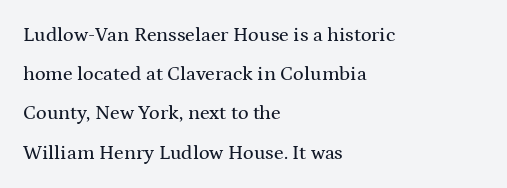
{"italic": "no", "underline": "no", "align": "left", "line_spacing": "loose", "line_spacing_ratio": 1.96, "letter_spacing": "normal", "letter_spacing_em": 0.0, "glyph_px": 20}
